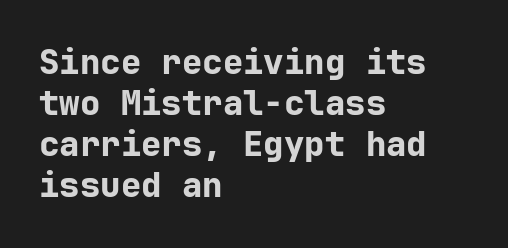
The image shows 34 px bold sans-serif type, upright; set left-aligned, line spacing 1.21x, normal letter spacing, not underlined; low stroke contrast and a medium x-height.
